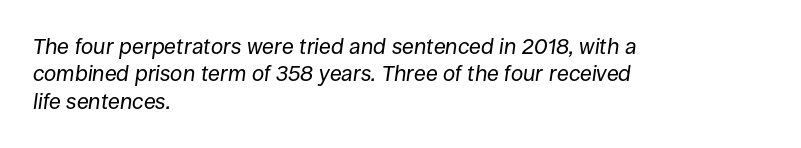
The image shows 22 px text type, italic (leaning right); set left-aligned, line spacing 1.24x, normal letter spacing, not underlined.
